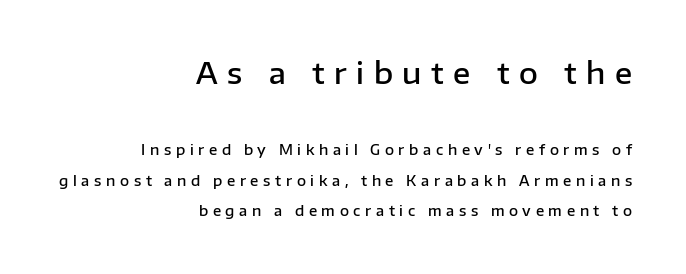
Q: Is the text bold? A: Semi-bold.
Q: Is the text italic (slanted)? A: No, it is upright.
Q: Is the typeface a serif or a sans-serif typeface? A: Sans-serif.
Q: Is the text underlined? A: No.
Q: How is the paragraph aligned? A: Right-aligned.
Q: Is the spacing between letters normal or unusually wide? A: Unusually wide.
Q: Is the spacing between lines tight, normal or loose? A: Loose.
Q: Which block of text is set in a larger size, the first (top) or the second (bottom)? A: The first (top) one.
Q: Width (condensed, normal, or wide)? A: Normal.
Q: Stroke contrast? A: Low.
Q: x-height? A: Medium.
Q: Monospaced? A: No.
